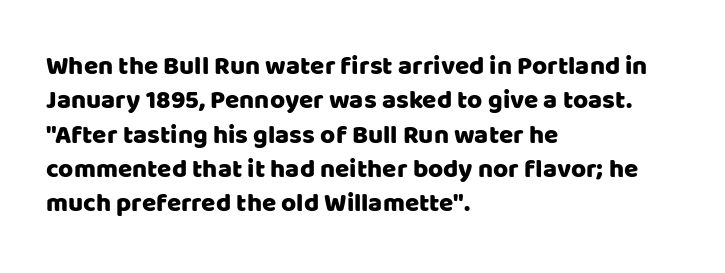
Q: Is the text italic (slanted)? A: No, it is upright.
Q: Is the text underlined? A: No.
Q: How is the paragraph aligned? A: Left-aligned.
Q: Is the spacing between letters normal or unusually wide? A: Normal.
Q: Is the spacing between lines tight, normal or loose? A: Normal.
